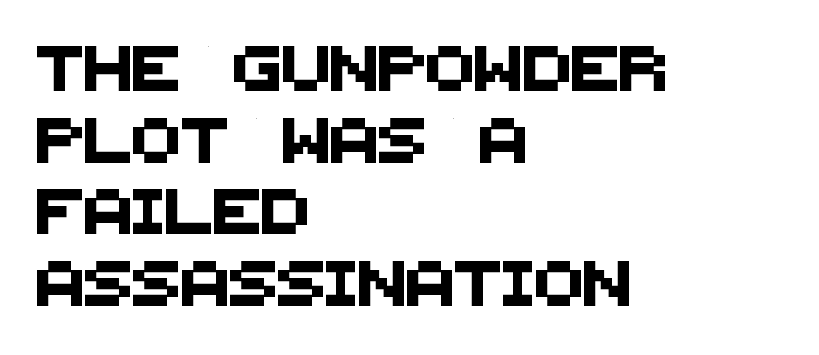
The image shows 45 px sans-serif type; set left-aligned, normal line spacing (1.59x), normal letter spacing, not underlined; medium stroke contrast and a large x-height.
